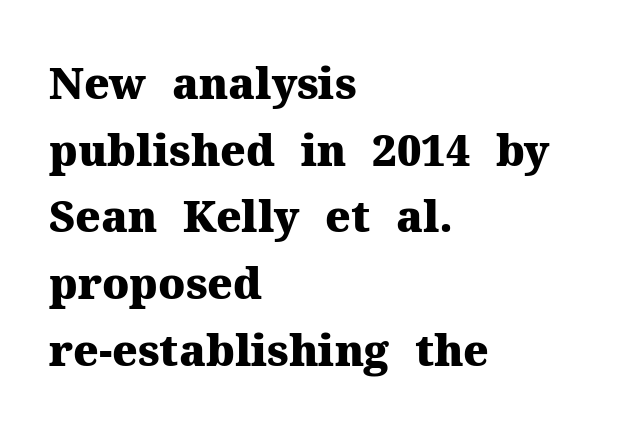
The letters stand straight up with perfectly vertical stems. Is the type bold? Yes — the strokes are clearly thick and heavy. Layout note: lines flush left. In terms of letterform style, serifs are clearly present. There is no visible air inserted between adjacent glyphs.
